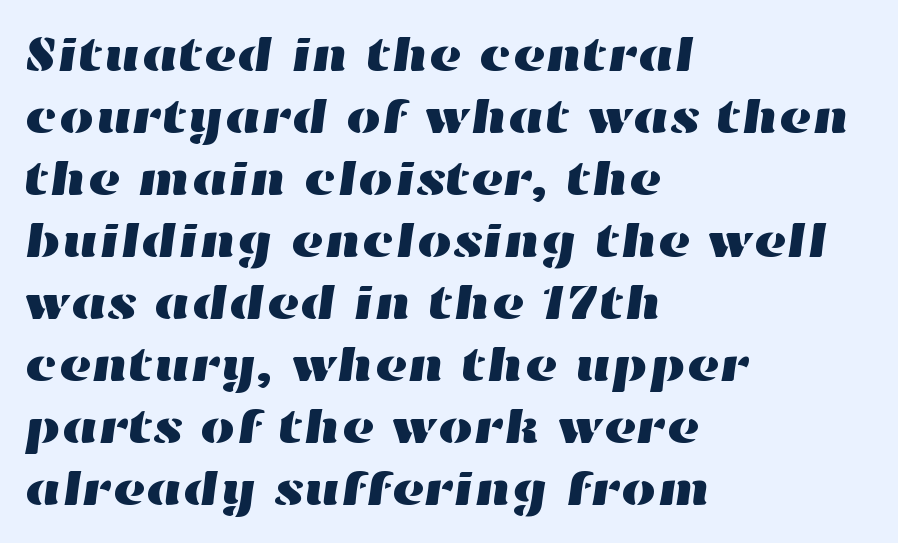
The image shows 50 px wide type; set left-aligned, line spacing 1.24x, normal letter spacing, not underlined; high stroke contrast and a medium x-height.
